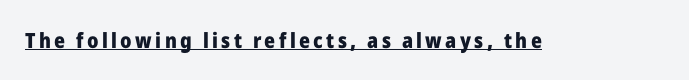
Do the letters lean? They stand straight. Compared with an ordinary text face, these strokes are far heavier — a full bold. Emphasis is given by a line drawn under the lettering.
